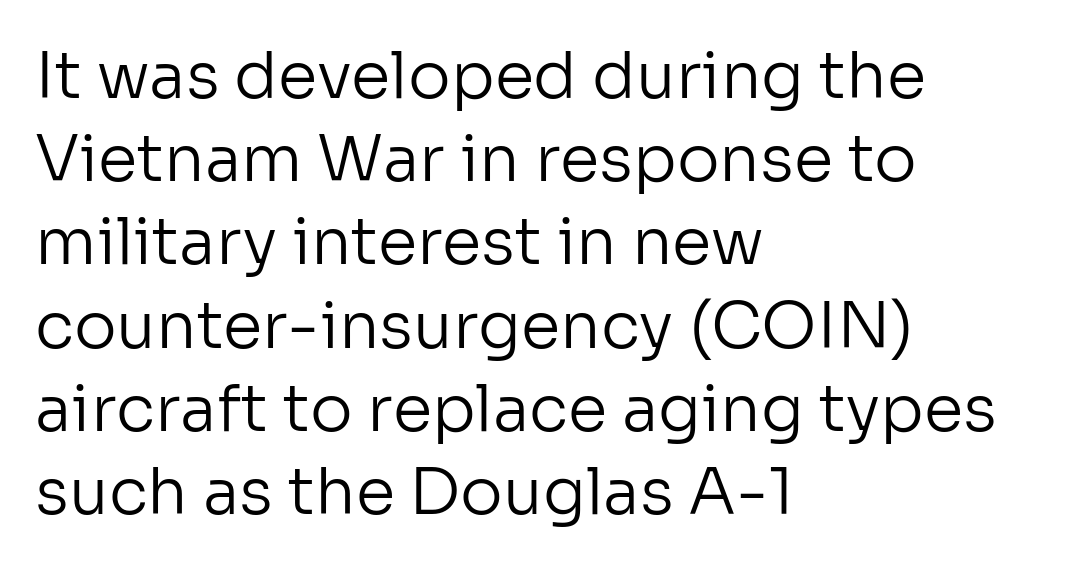
Q: Is the text bold? A: No.
Q: Is the text italic (slanted)? A: No, it is upright.
Q: Is the typeface a serif or a sans-serif typeface? A: Sans-serif.
Q: Is the text underlined? A: No.
Q: How is the paragraph aligned? A: Left-aligned.
Q: Is the spacing between letters normal or unusually wide? A: Normal.
Q: Is the spacing between lines tight, normal or loose? A: Normal.
Q: Width (condensed, normal, or wide)? A: Normal.
Q: Stroke contrast? A: Low.
Q: x-height? A: Medium.
Q: Monospaced? A: No.
